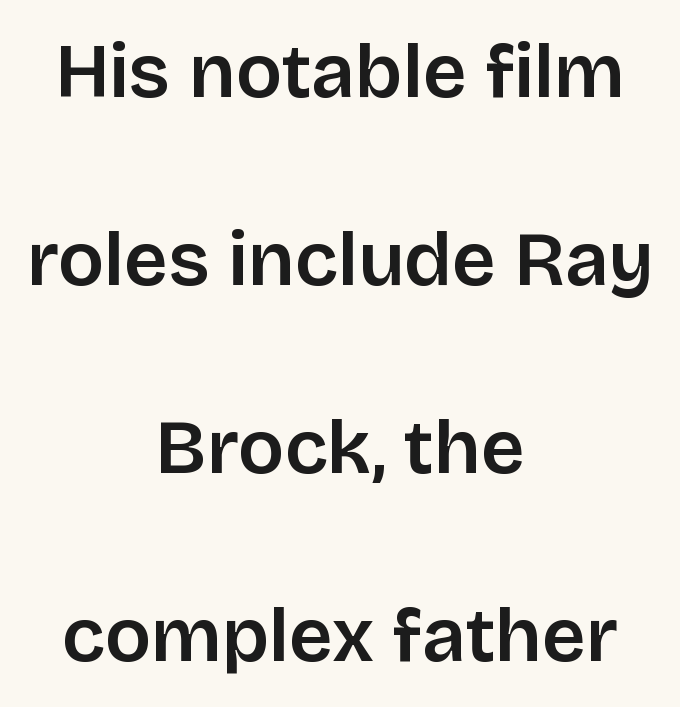
Inter-character spacing is left at the font's built-in metrics. The paragraph shown floats in the horizontal middle. Interline gaps are noticeably wide in this sample. Here the designer chose a conventional face with non-uniform glyph widths. Are there feet on the stems? There aren't — it's a sans. The lettering stays uniformly vertical, giving the passage a roman look.
